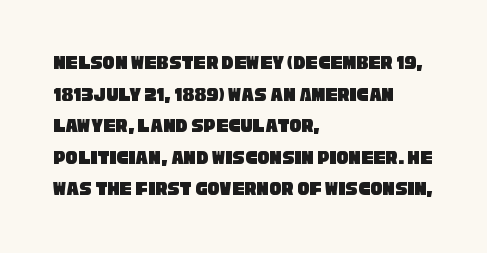
Q: Is the text underlined? A: No.
Q: How is the paragraph aligned? A: Left-aligned.
Q: Is the spacing between letters normal or unusually wide? A: Normal.
Q: Is the spacing between lines tight, normal or loose? A: Normal.
